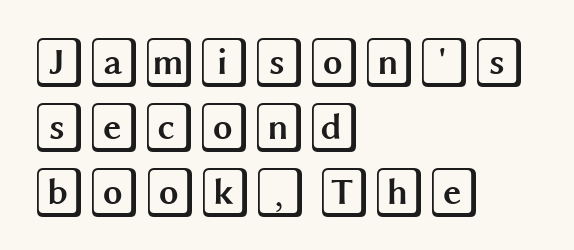
The lines are quadded left. How are the letters spaced? Ordinarily, with no added tracking. Quick note: underline off. These lines were composed using upright roman letters. The lines sit at an ordinary, default distance from one another.
